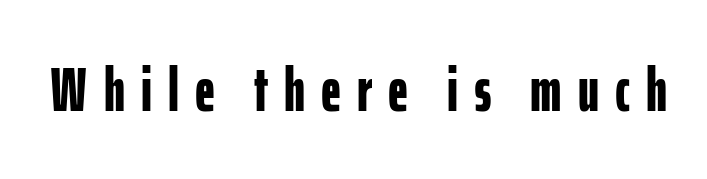
The image shows 62 px bold, condensed sans-serif type, upright; set unusually wide letter spacing (+0.26 em), not underlined; low stroke contrast and a medium x-height.
